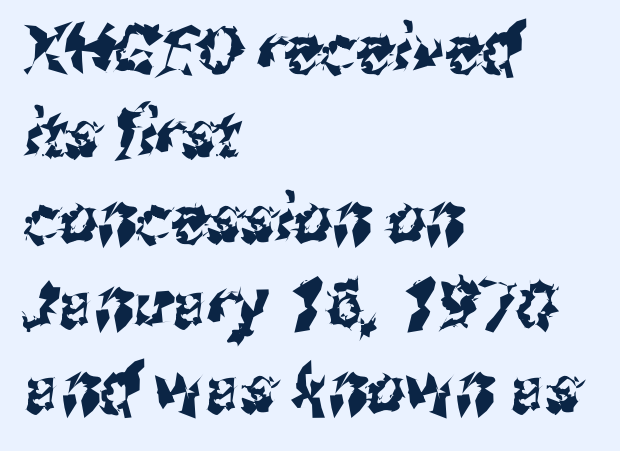
Q: Is the typeface a serif or a sans-serif typeface? A: Sans-serif.
Q: Is the text underlined? A: No.
Q: How is the paragraph aligned? A: Left-aligned.
Q: Is the spacing between letters normal or unusually wide? A: Normal.
Q: Is the spacing between lines tight, normal or loose? A: Normal.
Q: Width (condensed, normal, or wide)? A: Condensed.
Q: Stroke contrast? A: Medium.
Q: x-height? A: Medium.
Q: Monospaced? A: No.
